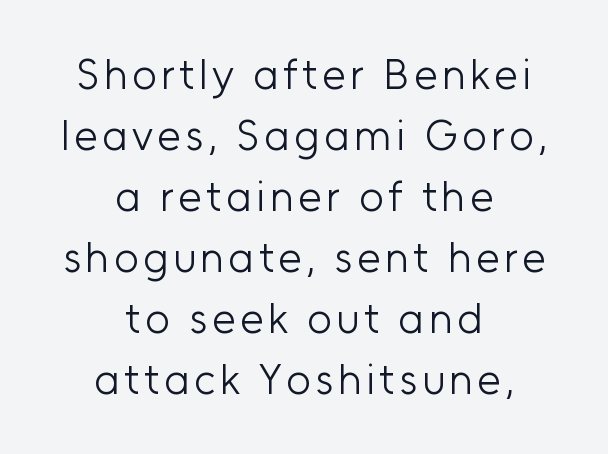
The image shows 43 px light sans-serif type, upright; set centered, normal line spacing (1.42x), not underlined; low stroke contrast and a medium x-height.
